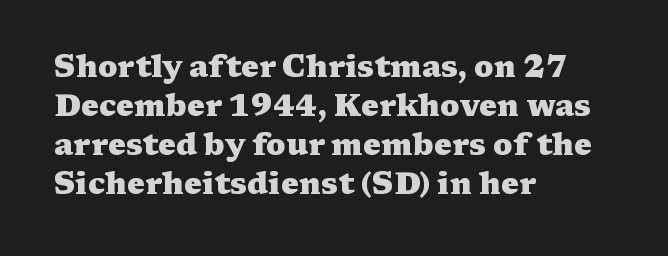
The image shows 30 px heavy, wide serif type, upright; set left-aligned, normal line spacing (1.3x), normal letter spacing, not underlined; medium stroke contrast and a medium x-height.
